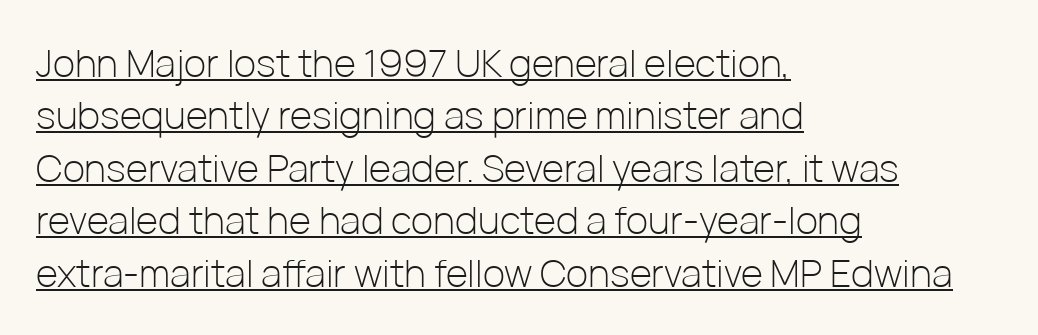
Each stroke keeps to a modest, everyday thickness or less. Think of a printed novel: that variable character pitch is what you see here. Here the glyphs are tracked normally, forming tight word shapes. These characters rest on top of a visible drawn line. Nope, not italic — everything's standing straight.
